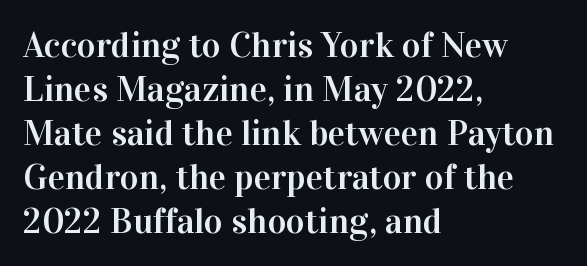
The image shows 36 px serif type, upright; set left-aligned, line spacing 1.22x, normal letter spacing, not underlined; high stroke contrast and a medium x-height.
